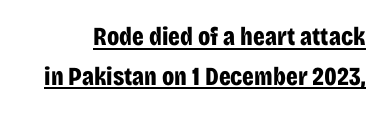
{"italic": "no", "bold": "yes", "underline": "yes", "line_spacing": "normal", "line_spacing_ratio": 1.52, "letter_spacing": "normal", "letter_spacing_em": 0.0, "glyph_px": 26}
